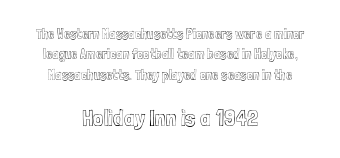
Bigger letters appear in the bottom chunk; the top chunk is reduced. These lines keep a tight, regular rhythm from letter to letter. Lines of text with bare space underneath. No italicization has been applied; the sample stays upright. This block has exactly the height ordinary leading produces. The lines in this sample share a center point and differ in where they start and stop.
